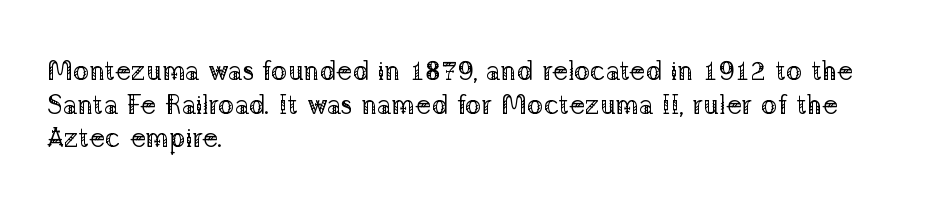
Q: Is the text bold? A: No.
Q: Is the text italic (slanted)? A: No, it is upright.
Q: Is the text underlined? A: No.
Q: How is the paragraph aligned? A: Left-aligned.
Q: Is the spacing between letters normal or unusually wide? A: Normal.
Q: Is the spacing between lines tight, normal or loose? A: Normal.
